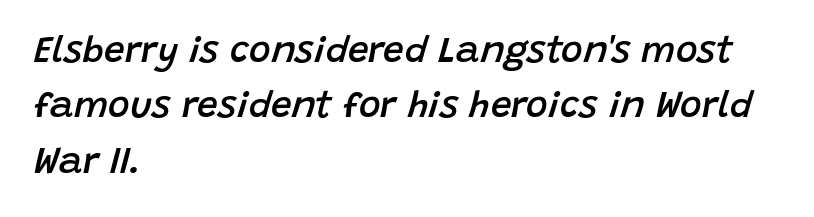
Caption: multi-line text, flush left, ragged right. Every character sits at an angle, as italics do. Compared with typical body copy, the letter spacing here is the same. Interline gaps are of average width in this sample.
